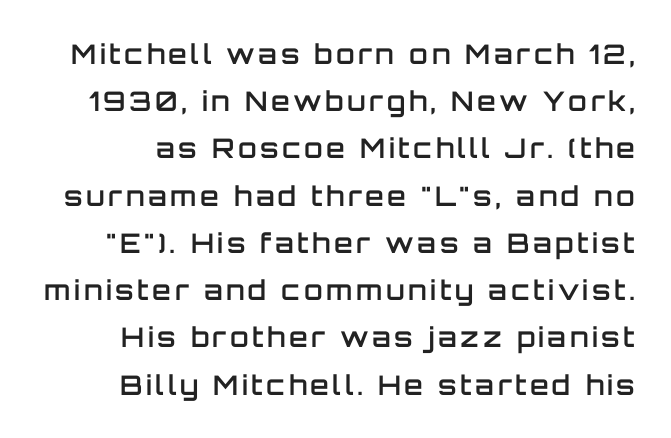
The image shows 27 px text type, upright; set line spacing 1.75x, not underlined.
